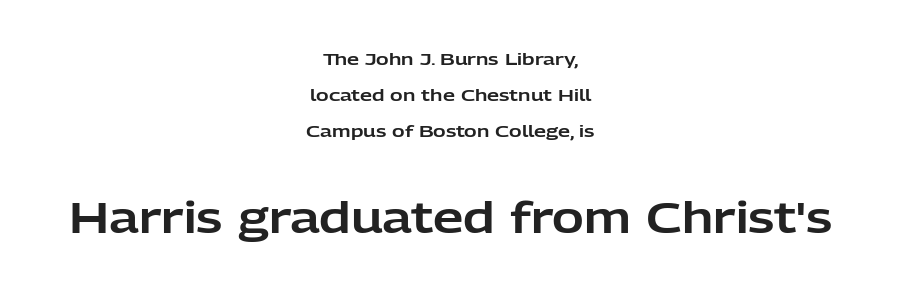
The image shows 43 px sans-serif type, upright; set centered, loose line spacing (2.12x), normal letter spacing, not underlined; the second (bottom) block is 2.53x larger; low stroke contrast and a medium x-height.
